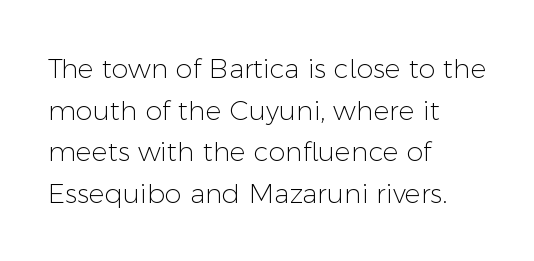
{"italic": "no", "bold": "no", "underline": "no", "align": "left", "line_spacing": "normal", "line_spacing_ratio": 1.54, "letter_spacing": "normal", "letter_spacing_em": 0.0, "glyph_px": 27}
